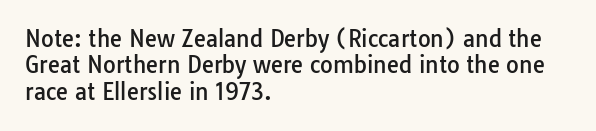
This rendering features lettering with no underline. Horizontal alignment here is leftward, the default for most running prose. These lines keep a tight, regular rhythm from letter to letter. A typesetter would mark this as roman, not italic.
